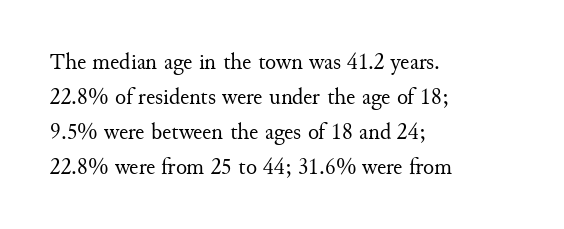
Q: Is the text bold? A: No.
Q: Is the text italic (slanted)? A: No, it is upright.
Q: Is the text underlined? A: No.
Q: How is the paragraph aligned? A: Left-aligned.
Q: Is the spacing between letters normal or unusually wide? A: Normal.
Q: Is the spacing between lines tight, normal or loose? A: Normal.
